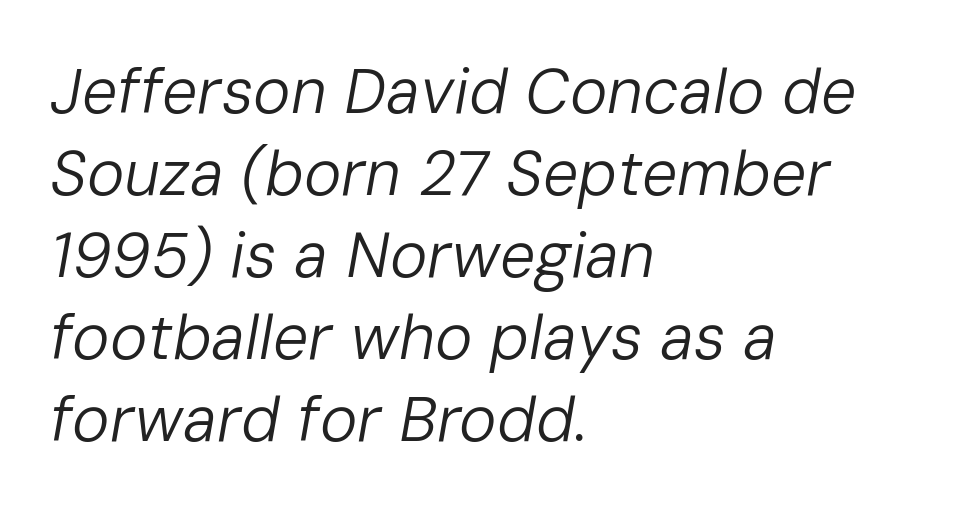
Q: Is the text bold? A: No.
Q: Is the text italic (slanted)? A: Yes, it leans right by about 10 degrees.
Q: Is the text underlined? A: No.
Q: How is the paragraph aligned? A: Left-aligned.
Q: Is the spacing between letters normal or unusually wide? A: Normal.
Q: Is the spacing between lines tight, normal or loose? A: Normal.
Q: Width (condensed, normal, or wide)? A: Normal.
Q: Stroke contrast? A: Low.
Q: x-height? A: Medium.
Q: Monospaced? A: No.
